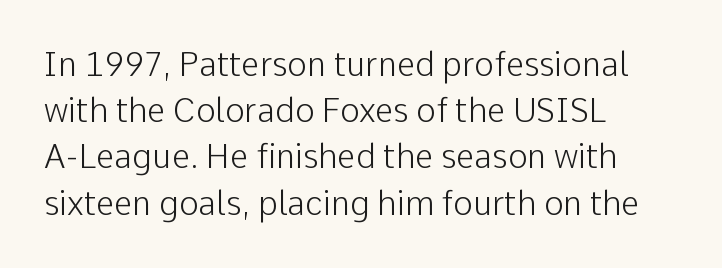
The image shows 33 px light sans-serif type, upright; set left-aligned, normal line spacing (1.4x), normal letter spacing, not underlined; low stroke contrast and a medium x-height.
